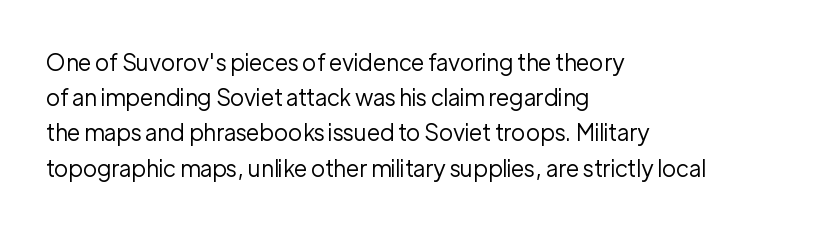
Q: Is the text bold? A: No.
Q: Is the text italic (slanted)? A: No, it is upright.
Q: Is the text underlined? A: No.
Q: How is the paragraph aligned? A: Left-aligned.
Q: Is the spacing between letters normal or unusually wide? A: Normal.
Q: Is the spacing between lines tight, normal or loose? A: Normal.
